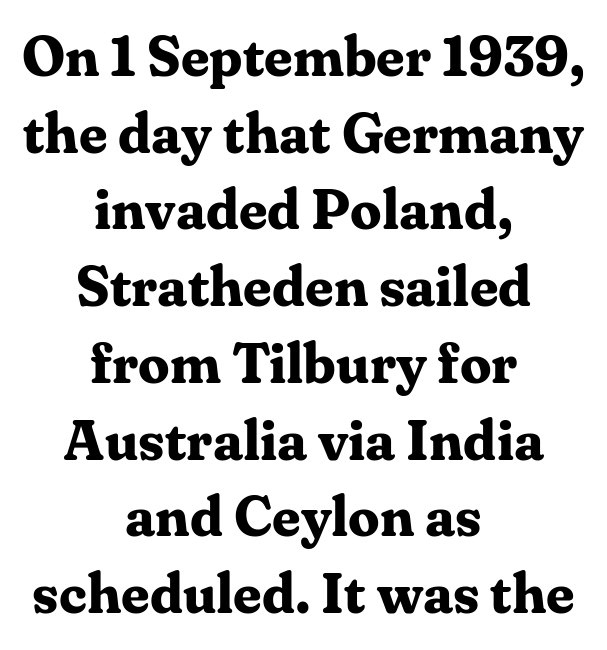
The image shows 56 px bold serif type, upright; set centered, normal line spacing (1.37x), normal letter spacing, not underlined; medium stroke contrast and a medium x-height.
